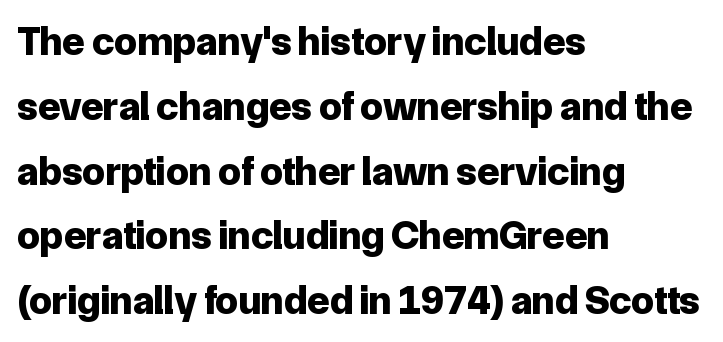
This rendering features lettering with no underline. Here the designer chose a conventional face with non-uniform glyph widths. The letterforms sit shoulder to shoulder at normal distance. The passage is arranged the way most books set body copy — flush left.
